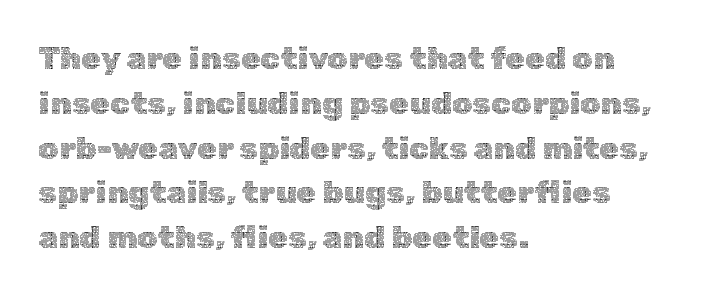
The image shows 32 px thin type, upright; set left-aligned, normal line spacing (1.4x), normal letter spacing, not underlined; a medium x-height.
